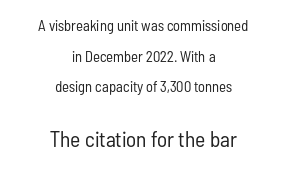
Q: Is the text bold? A: No.
Q: Is the text italic (slanted)? A: No, it is upright.
Q: Is the text underlined? A: No.
Q: How is the paragraph aligned? A: Centered.
Q: Is the spacing between letters normal or unusually wide? A: Normal.
Q: Is the spacing between lines tight, normal or loose? A: Loose.
Q: Which block of text is set in a larger size, the first (top) or the second (bottom)? A: The second (bottom) one.
